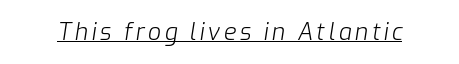
{"italic": "yes", "lean": "right", "slant_degrees": 9, "bold": "no", "underline": "yes", "glyph_px": 23}
